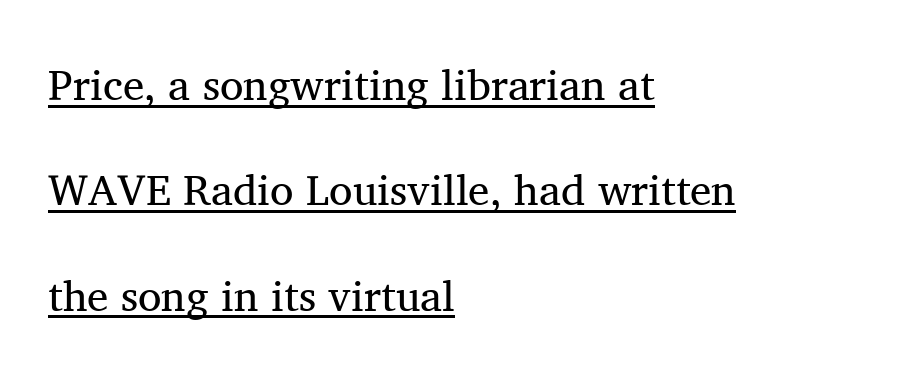
The image shows 43 px regular-weight serif type, upright; set left-aligned, loose line spacing (2.45x), normal letter spacing, underlined; medium stroke contrast and a medium x-height.
